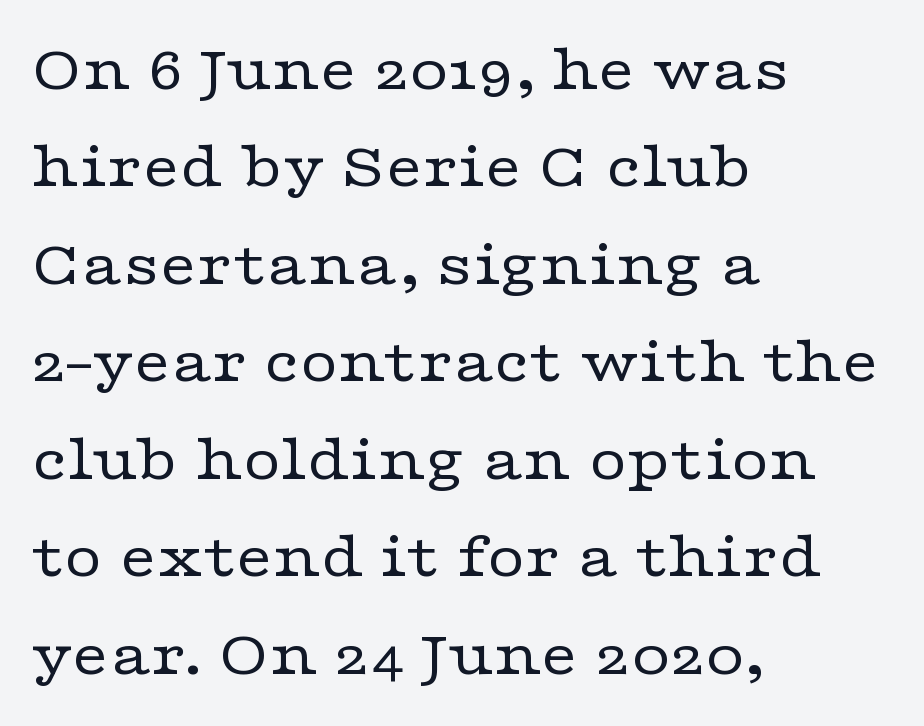
The image shows 65 px regular-weight, wide serif type, upright; set left-aligned, normal line spacing (1.5x), normal letter spacing, not underlined; low stroke contrast and a medium x-height.
